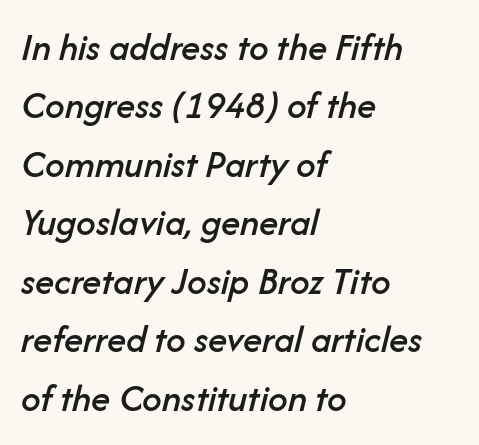
{"italic": "yes", "lean": "right", "slant_degrees": 14, "width": "normal", "stroke_contrast": "low", "x_height": "medium", "monospaced": "no", "underline": "no", "align": "left", "line_spacing": "normal", "line_spacing_ratio": 1.5, "letter_spacing": "normal", "letter_spacing_em": 0.0, "glyph_px": 39}
